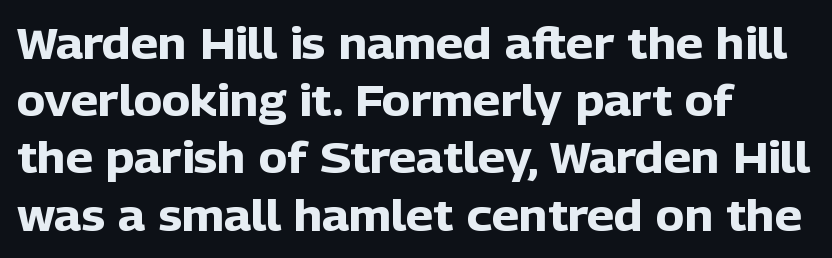
{"serif": "no", "italic": "no", "bold": "yes", "weight": "heavy", "width": "normal", "stroke_contrast": "low", "x_height": "medium", "monospaced": "no", "underline": "no", "align": "left", "line_spacing": "normal", "line_spacing_ratio": 1.33, "letter_spacing": "normal", "letter_spacing_em": 0.0, "glyph_px": 43}
